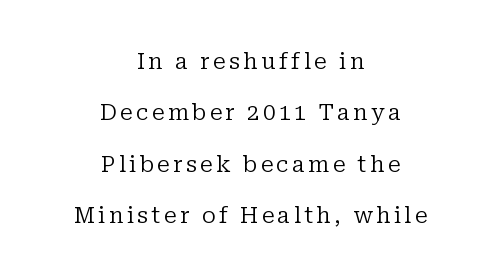
{"italic": "no", "bold": "no", "underline": "no", "align": "center", "line_spacing": "loose", "line_spacing_ratio": 2.34, "glyph_px": 22}
